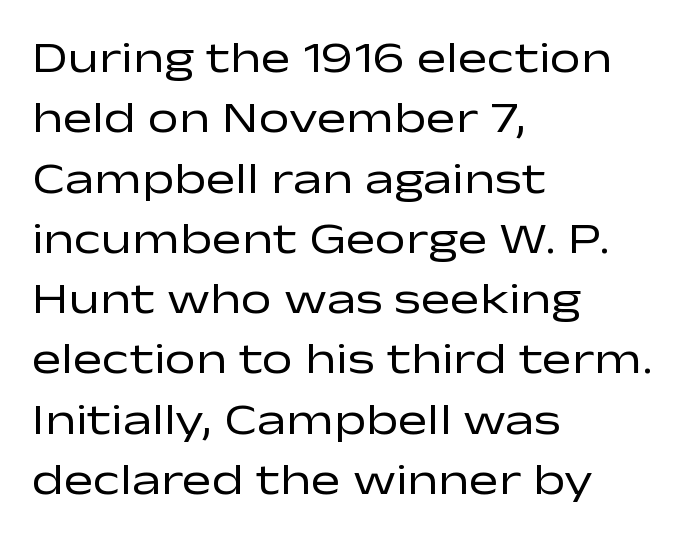
The image shows 44 px regular-weight, wide sans-serif type, upright; set left-aligned, normal line spacing (1.37x), normal letter spacing, not underlined; low stroke contrast and a medium x-height.
